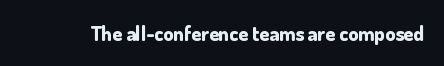
Q: Is the text bold? A: Yes.
Q: Is the text italic (slanted)? A: No, it is upright.
Q: Is the text underlined? A: No.
Q: Is the spacing between letters normal or unusually wide? A: Normal.
